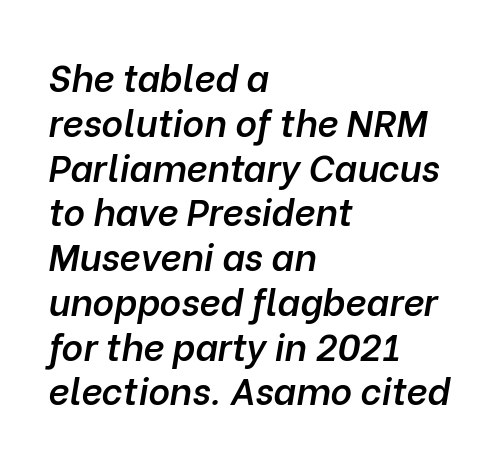
The image shows 37 px semibold type, italic (leaning right); set left-aligned, line spacing 1.21x, normal letter spacing, not underlined; low stroke contrast and a medium x-height.
